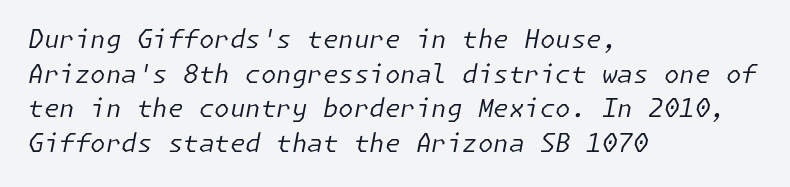
{"italic": "yes", "lean": "right", "slant_degrees": 11, "bold": "no", "underline": "no", "align": "left", "line_spacing": "normal", "line_spacing_ratio": 1.39, "letter_spacing": "normal", "letter_spacing_em": 0.0, "glyph_px": 25}
